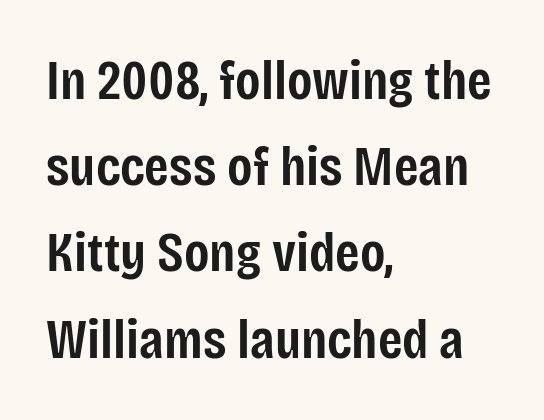
The image shows 56 px semibold, condensed sans-serif type, upright; set left-aligned, normal line spacing (1.54x), normal letter spacing, not underlined; low stroke contrast and a large x-height.
